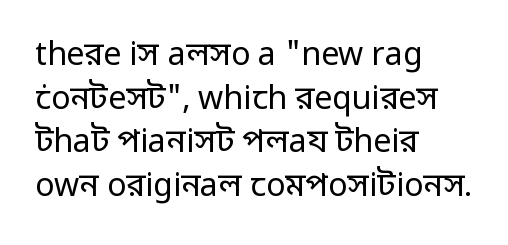
{"serif": "no", "italic": "no", "bold": "no", "weight": "regular", "width": "normal", "stroke_contrast": "low", "x_height": "medium", "monospaced": "no", "underline": "no", "align": "left", "line_spacing": "normal", "line_spacing_ratio": 1.36, "letter_spacing": "normal", "letter_spacing_em": 0.0, "glyph_px": 32}
